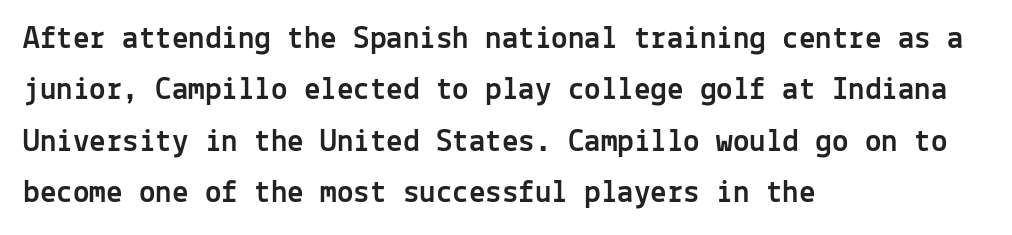
{"serif": "no", "italic": "no", "width": "normal", "x_height": "medium", "monospaced": "yes", "underline": "no", "align": "left", "line_spacing": "normal", "line_spacing_ratio": 1.56, "letter_spacing": "normal", "letter_spacing_em": 0.0, "glyph_px": 33}
